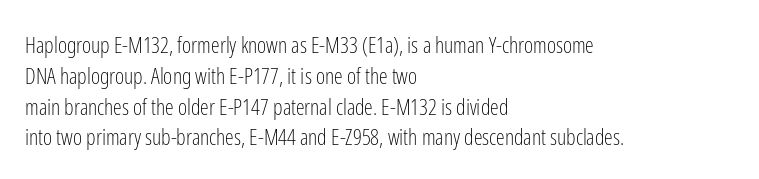
The image shows 22 px text type, upright; set left-aligned, normal line spacing (1.4x), normal letter spacing, not underlined.
